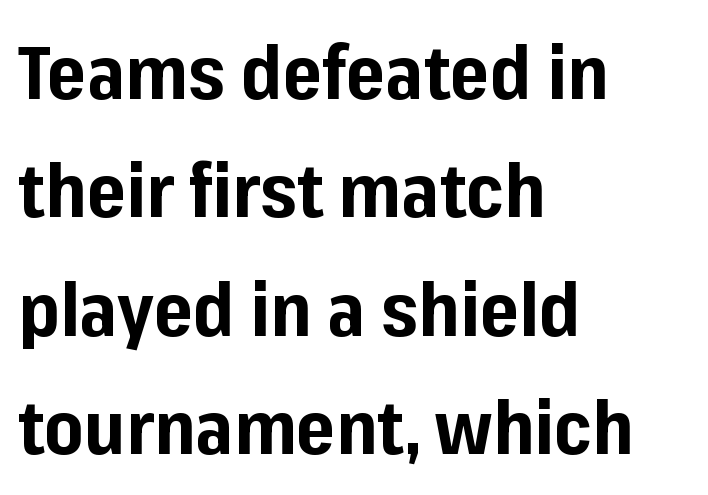
Honestly, the letter spacing is just normal — you wouldn't notice it. If you drew a ruler down the left edge, every line would touch it. A typesetter would call this proportional, since set widths differ per character. Reading down the column, the eye jumps a familiar distance to each next line.
